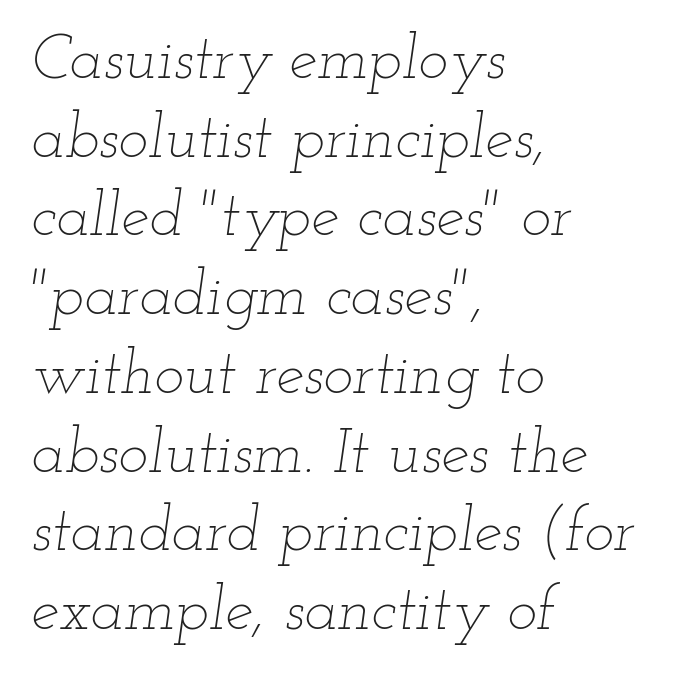
{"italic": "yes", "lean": "right", "slant_degrees": 12, "bold": "no", "weight": "thin", "width": "wide", "stroke_contrast": "low", "x_height": "small", "monospaced": "no", "underline": "no", "align": "left", "line_spacing": "normal", "line_spacing_ratio": 1.25, "letter_spacing": "normal", "letter_spacing_em": 0.0, "glyph_px": 63}
